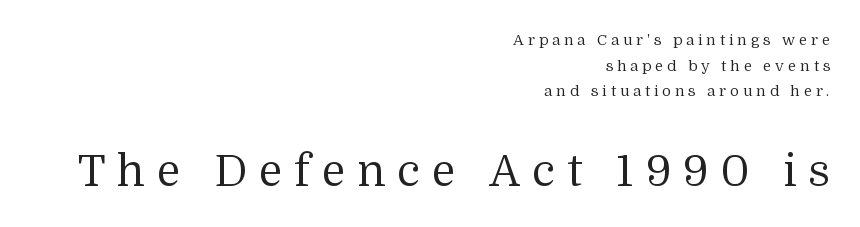
Unlike italic type, these characters show no tilt at all. The paragraph has a hard right edge and a soft left edge. Each word looks stretched out because of the extra space between its letters. The rendering shows small feet on the letterforms — a serif design. The passage shown is typed in a proportional face where columns would drift. Stems here are at most as thick as an everyday book face.
